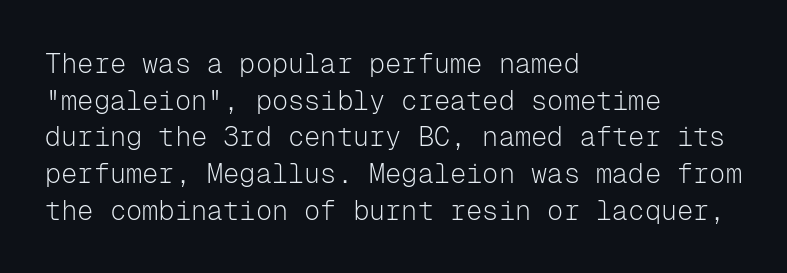
Reading down the block, your eye returns to a fixed left position each line. Do the letters lean? They stand straight. The strip under each line holds only bare page. Bold? No — there's no thickening of the strokes. Line spacing here is normal. Glyph-to-glyph distance matches everyday printed text.
